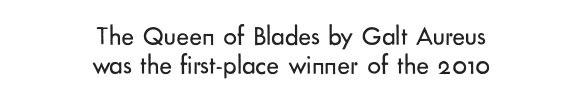
Plain, unruled lines of type. Heft: none added — not bold. Does the lettering tilt? It doesn't — this is upright. Each line is balanced around a shared central axis. The passage shown has conventional tracking throughout. The lines are packed closely together with very little leading.
